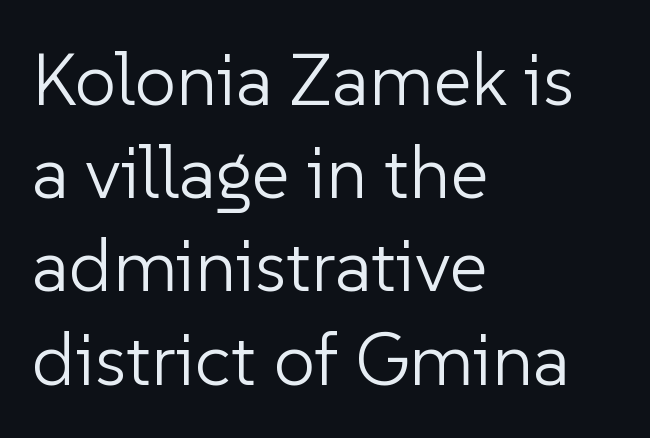
{"serif": "no", "italic": "no", "bold": "no", "weight": "light", "width": "normal", "stroke_contrast": "low", "x_height": "medium", "monospaced": "no", "underline": "no", "align": "left", "line_spacing": "normal", "line_spacing_ratio": 1.26, "letter_spacing": "normal", "letter_spacing_em": 0.0, "glyph_px": 74}
